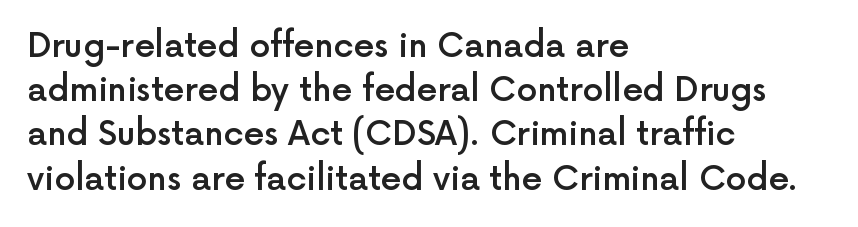
Q: Is the text bold? A: Semi-bold.
Q: Is the text italic (slanted)? A: No, it is upright.
Q: Is the typeface a serif or a sans-serif typeface? A: Sans-serif.
Q: Is the text underlined? A: No.
Q: How is the paragraph aligned? A: Left-aligned.
Q: Is the spacing between letters normal or unusually wide? A: Normal.
Q: Is the spacing between lines tight, normal or loose? A: Normal.
Q: Width (condensed, normal, or wide)? A: Normal.
Q: x-height? A: Medium.
Q: Monospaced? A: No.
